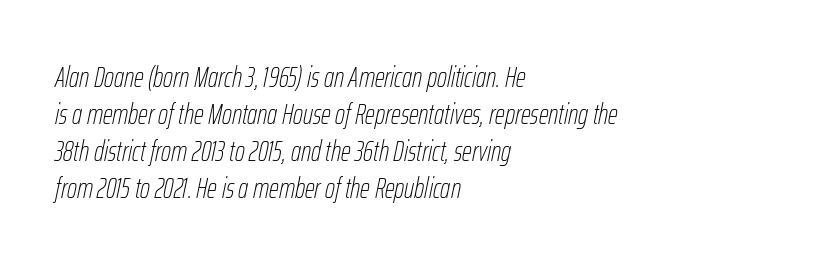
Q: Is the text bold? A: No.
Q: Is the text italic (slanted)? A: Yes, it leans right by about 12 degrees.
Q: Is the text underlined? A: No.
Q: How is the paragraph aligned? A: Left-aligned.
Q: Is the spacing between letters normal or unusually wide? A: Normal.
Q: Is the spacing between lines tight, normal or loose? A: Normal.
Q: Width (condensed, normal, or wide)? A: Condensed.
Q: Stroke contrast? A: Low.
Q: x-height? A: Medium.
Q: Monospaced? A: No.
